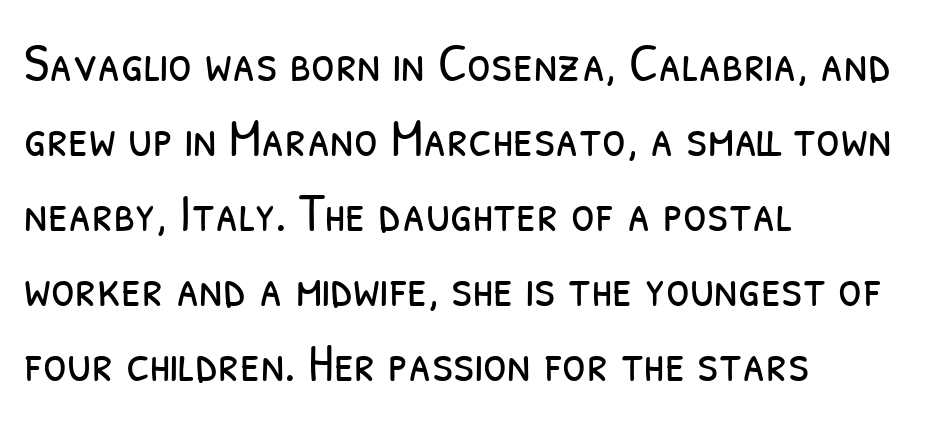
The image shows 54 px light, condensed sans-serif type; set left-aligned, normal line spacing (1.39x), normal letter spacing, not underlined; low stroke contrast and a medium x-height.
